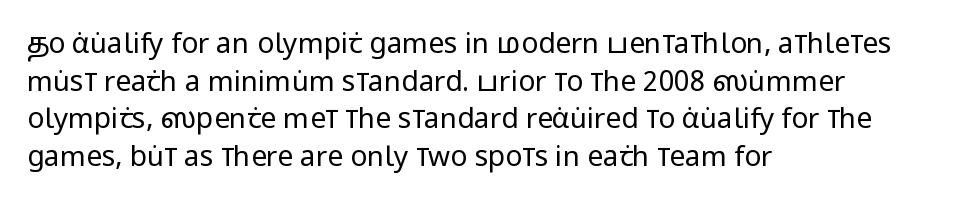
Q: Is the text bold? A: No.
Q: Is the text italic (slanted)? A: No, it is upright.
Q: Is the typeface a serif or a sans-serif typeface? A: Sans-serif.
Q: Is the text underlined? A: No.
Q: How is the paragraph aligned? A: Left-aligned.
Q: Is the spacing between letters normal or unusually wide? A: Normal.
Q: Is the spacing between lines tight, normal or loose? A: Normal.
Q: Width (condensed, normal, or wide)? A: Condensed.
Q: Stroke contrast? A: Low.
Q: x-height? A: Large.
Q: Monospaced? A: No.
